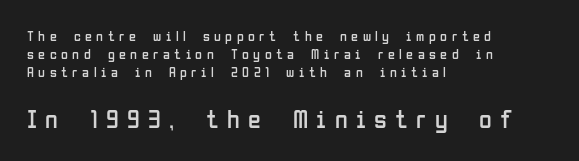
Q: Is the text bold? A: No.
Q: Is the text italic (slanted)? A: No, it is upright.
Q: Is the text underlined? A: No.
Q: How is the paragraph aligned? A: Left-aligned.
Q: Is the spacing between letters normal or unusually wide? A: Unusually wide.
Q: Is the spacing between lines tight, normal or loose? A: Normal.
Q: Which block of text is set in a larger size, the first (top) or the second (bottom)? A: The second (bottom) one.
